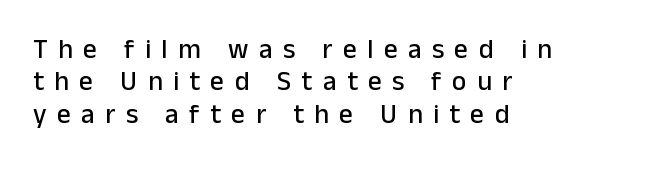
{"italic": "no", "underline": "no", "align": "left", "line_spacing_ratio": 1.2, "letter_spacing": "wide", "letter_spacing_em": 0.39, "glyph_px": 27}
